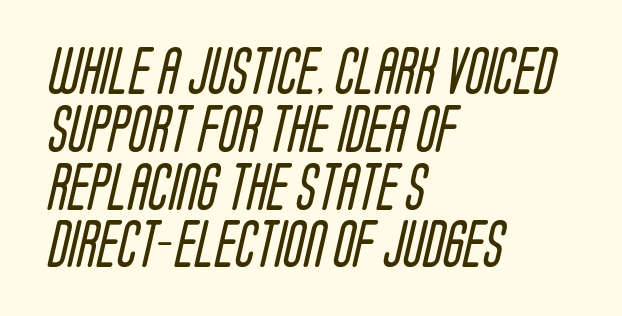
The image shows 47 px regular-weight, condensed sans-serif type; set left-aligned, line spacing 1.23x, normal letter spacing, not underlined; low stroke contrast and a large x-height.
